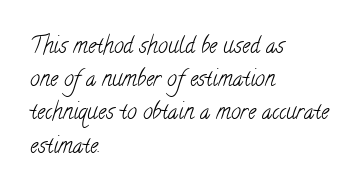
The lines in this sample share a left origin and differ only in where they stop. Default kerning and tracking; the words read as compact shapes. The passage shown stacks its lines at a standard gap. Weight: regular or lighter.
